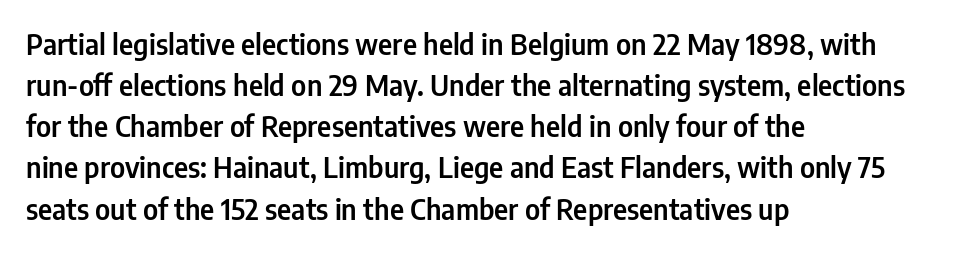
Q: Is the text italic (slanted)? A: No, it is upright.
Q: Is the typeface a serif or a sans-serif typeface? A: Sans-serif.
Q: Is the text underlined? A: No.
Q: How is the paragraph aligned? A: Left-aligned.
Q: Is the spacing between letters normal or unusually wide? A: Normal.
Q: Is the spacing between lines tight, normal or loose? A: Normal.
Q: Width (condensed, normal, or wide)? A: Condensed.
Q: Stroke contrast? A: Low.
Q: x-height? A: Medium.
Q: Monospaced? A: No.
